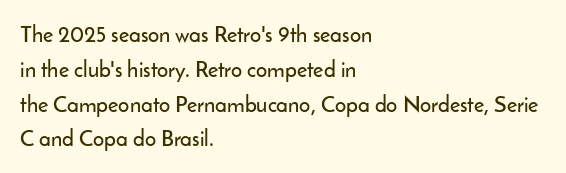
{"italic": "no", "underline": "no", "align": "left", "line_spacing": "normal", "line_spacing_ratio": 1.58, "letter_spacing": "normal", "letter_spacing_em": 0.0, "glyph_px": 22}
